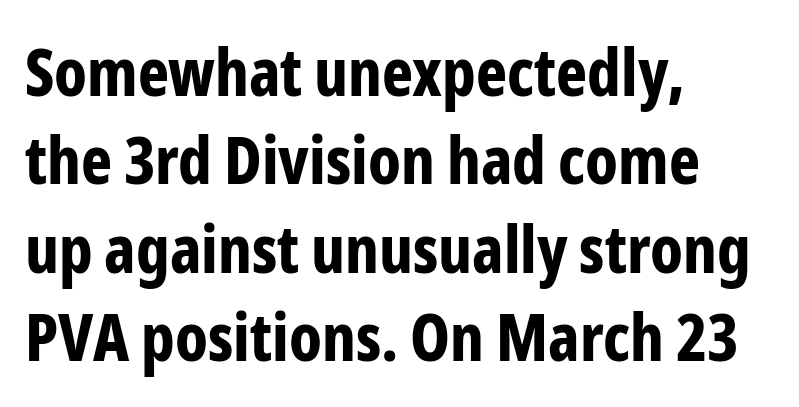
Leading matches the norm, producing a regular column. Check the space under the baseline: it is left empty. Heft: maximum for text — a bold. Think of a printed novel: that variable character pitch is what you see here. This rendering uses left alignment, leaving the right contour irregular. Is there any slant? The stems are plumb.
